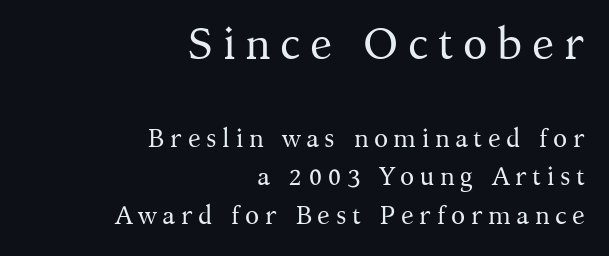
The image shows 45 px regular-weight serif type, upright; set right-aligned, normal line spacing (1.48x), unusually wide letter spacing (+0.21 em), not underlined; the first (top) block is 1.73x larger; medium stroke contrast and a medium x-height.
